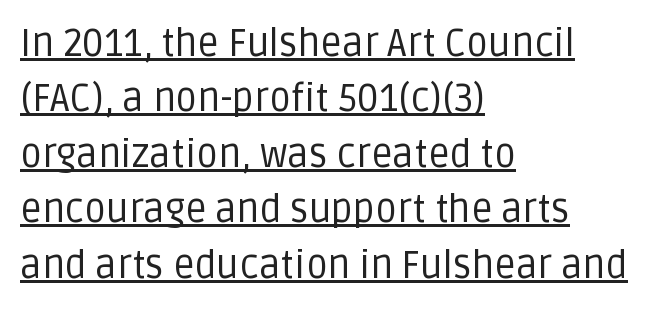
Q: Is the text bold? A: No.
Q: Is the text italic (slanted)? A: No, it is upright.
Q: Is the typeface a serif or a sans-serif typeface? A: Sans-serif.
Q: Is the text underlined? A: Yes.
Q: How is the paragraph aligned? A: Left-aligned.
Q: Is the spacing between letters normal or unusually wide? A: Normal.
Q: Is the spacing between lines tight, normal or loose? A: Normal.
Q: Width (condensed, normal, or wide)? A: Normal.
Q: Stroke contrast? A: Low.
Q: x-height? A: Large.
Q: Monospaced? A: No.
